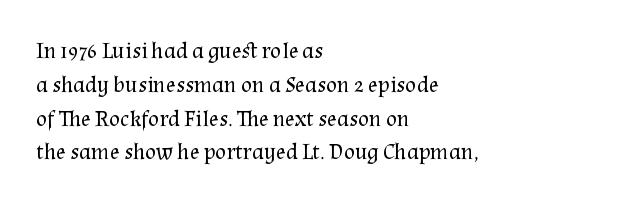
Q: Is the text bold? A: No.
Q: Is the text italic (slanted)? A: No, it is upright.
Q: Is the text underlined? A: No.
Q: How is the paragraph aligned? A: Left-aligned.
Q: Is the spacing between letters normal or unusually wide? A: Normal.
Q: Is the spacing between lines tight, normal or loose? A: Normal.
